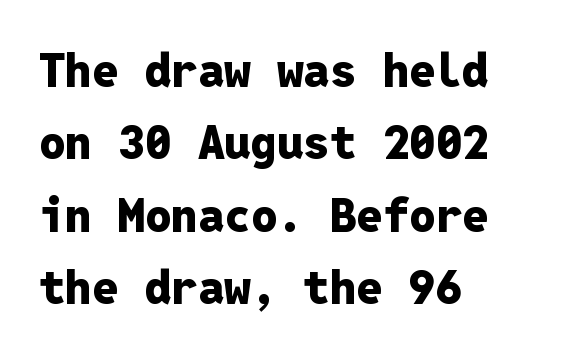
{"serif": "no", "italic": "no", "bold": "yes", "weight": "heavy", "width": "normal", "stroke_contrast": "low", "x_height": "medium", "monospaced": "yes", "underline": "no", "align": "left", "line_spacing": "normal", "line_spacing_ratio": 1.54, "letter_spacing": "normal", "letter_spacing_em": 0.0, "glyph_px": 47}
